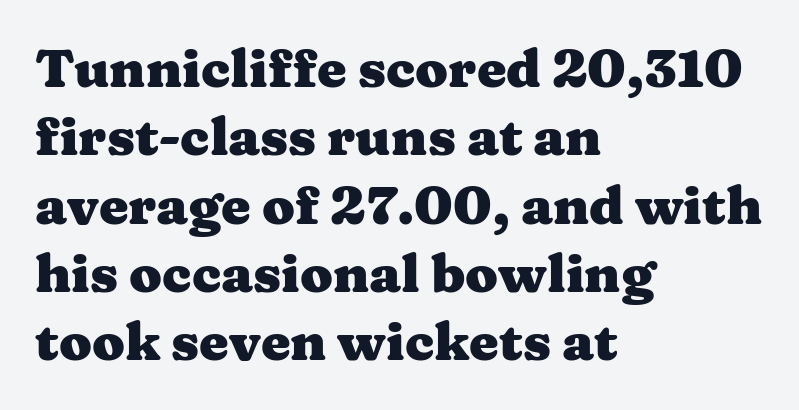
Q: Is the text bold? A: Yes.
Q: Is the text italic (slanted)? A: No, it is upright.
Q: Is the typeface a serif or a sans-serif typeface? A: Serif.
Q: Is the text underlined? A: No.
Q: How is the paragraph aligned? A: Left-aligned.
Q: Is the spacing between letters normal or unusually wide? A: Normal.
Q: Is the spacing between lines tight, normal or loose? A: Normal.
Q: Width (condensed, normal, or wide)? A: Wide.
Q: Stroke contrast? A: Medium.
Q: x-height? A: Medium.
Q: Monospaced? A: No.
